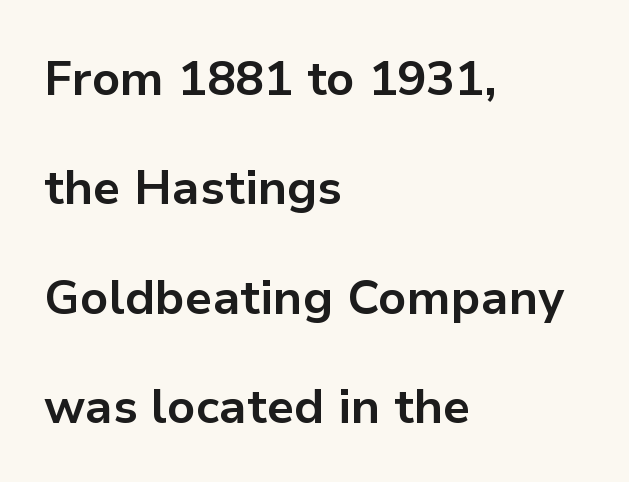
{"serif": "no", "italic": "no", "bold": "yes", "weight": "bold", "width": "normal", "stroke_contrast": "low", "x_height": "medium", "monospaced": "no", "underline": "no", "align": "left", "line_spacing": "loose", "line_spacing_ratio": 2.28, "letter_spacing": "normal", "letter_spacing_em": 0.0, "glyph_px": 48}
